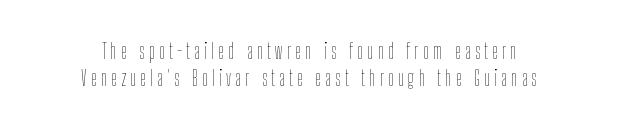
Vertical spacing — default. Where is the straight margin? There isn't one; the lines are centered. The type is letterspaced generously, with wide tracking. Clear beneath every line of the passage. Every character sits straight up, as roman type does.
